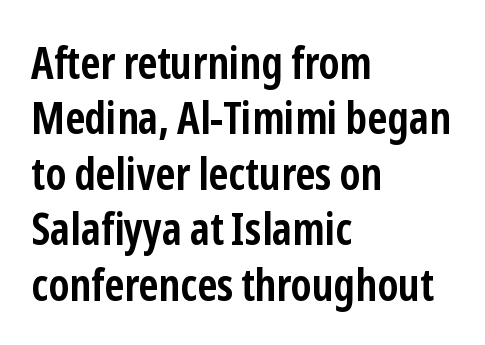
The image shows 44 px semibold, condensed sans-serif type, upright; set left-aligned, normal line spacing (1.26x), normal letter spacing, not underlined; low stroke contrast and a medium x-height.
